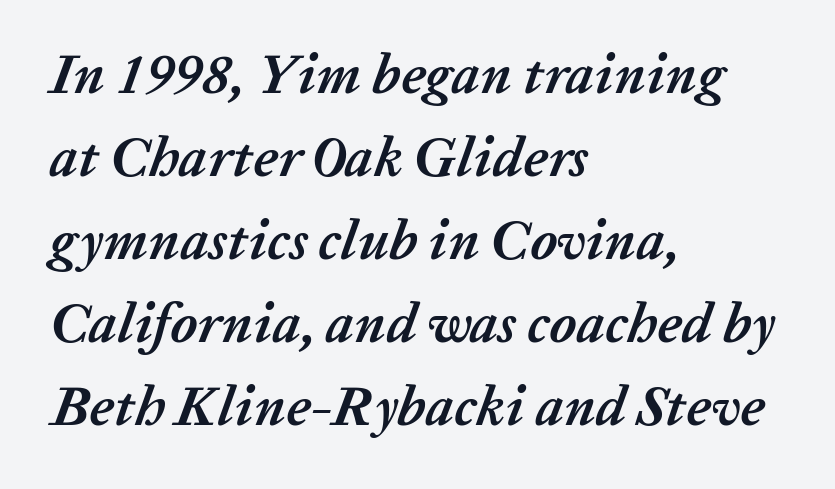
The image shows 56 px semibold type, italic (leaning right); set left-aligned, normal line spacing (1.48x), normal letter spacing, not underlined; low stroke contrast and a medium x-height.
